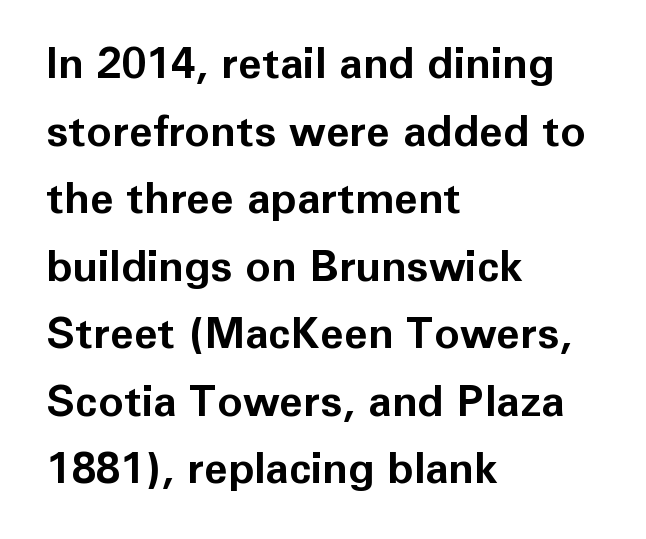
Q: Is the text bold? A: Yes.
Q: Is the text italic (slanted)? A: No, it is upright.
Q: Is the typeface a serif or a sans-serif typeface? A: Sans-serif.
Q: Is the text underlined? A: No.
Q: How is the paragraph aligned? A: Left-aligned.
Q: Is the spacing between letters normal or unusually wide? A: Normal.
Q: Is the spacing between lines tight, normal or loose? A: Normal.
Q: Width (condensed, normal, or wide)? A: Normal.
Q: Stroke contrast? A: Low.
Q: x-height? A: Medium.
Q: Monospaced? A: No.
